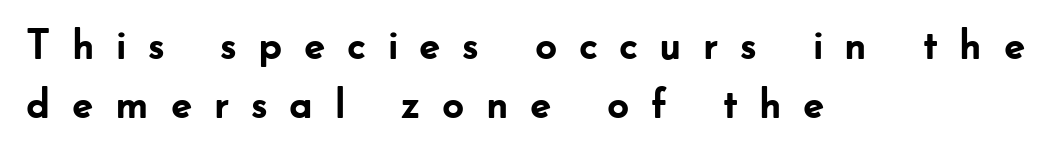
Q: Is the text bold? A: Yes.
Q: Is the text italic (slanted)? A: No, it is upright.
Q: Is the typeface a serif or a sans-serif typeface? A: Sans-serif.
Q: Is the text underlined? A: No.
Q: How is the paragraph aligned? A: Left-aligned.
Q: Is the spacing between letters normal or unusually wide? A: Unusually wide.
Q: Is the spacing between lines tight, normal or loose? A: Normal.
Q: Width (condensed, normal, or wide)? A: Normal.
Q: Stroke contrast? A: Low.
Q: x-height? A: Small.
Q: Monospaced? A: No.
